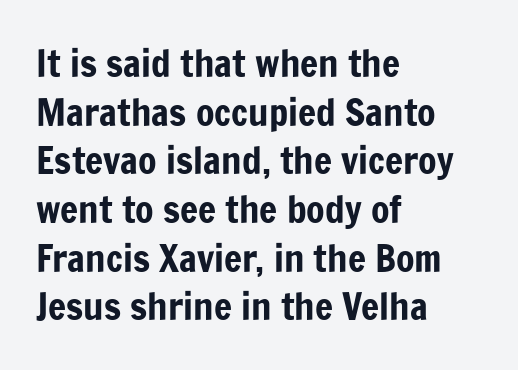
Beneath every word, the page is bare. Every row of glyphs begins at an identical x-position on the left. Typographically, this falls in the sans-serif category. Spacing verdict: proportional, widths tailored to each character. Does extra space separate the letters? No, they use regular spacing. No italicization has been applied; the sample stays upright.
